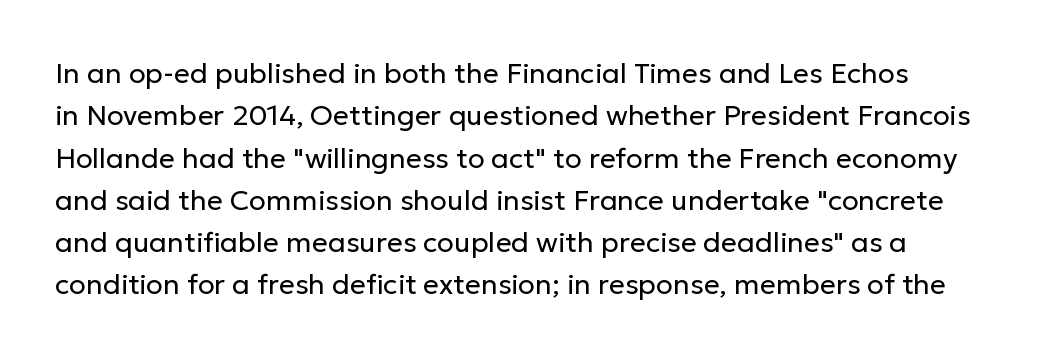
The image shows 28 px regular-weight sans-serif type, upright; set normal line spacing (1.51x), normal letter spacing, not underlined; low stroke contrast and a medium x-height.
